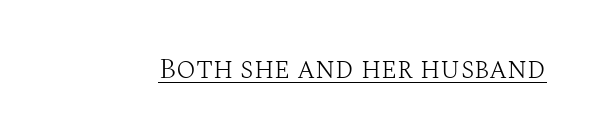
The image shows 29 px light serif type, upright; set normal letter spacing, underlined; medium stroke contrast and a large x-height.
